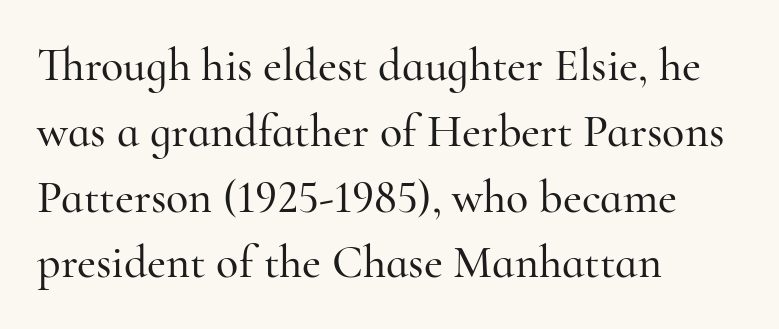
Summary of vertical rhythm: regular, with standard interline spacing. The lettering stays uniformly vertical, giving the passage a roman look. Casual observation: everything's shoved over to the left. These lines are rendered in a variable-pitch font.
